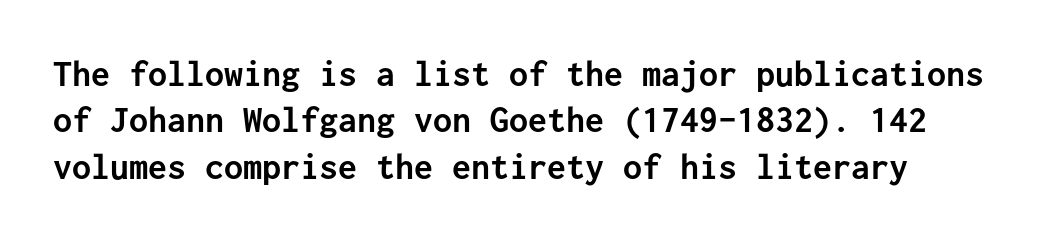
{"serif": "no", "italic": "no", "bold": "yes", "weight": "semibold", "width": "normal", "stroke_contrast": "low", "x_height": "medium", "monospaced": "yes", "underline": "no", "line_spacing_ratio": 1.22, "letter_spacing": "normal", "letter_spacing_em": 0.0, "glyph_px": 38}
